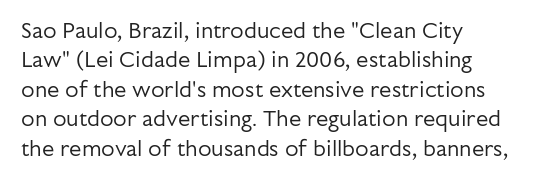
Q: Is the text bold? A: No.
Q: Is the text italic (slanted)? A: No, it is upright.
Q: Is the text underlined? A: No.
Q: How is the paragraph aligned? A: Left-aligned.
Q: Is the spacing between letters normal or unusually wide? A: Normal.
Q: Is the spacing between lines tight, normal or loose? A: Normal.
